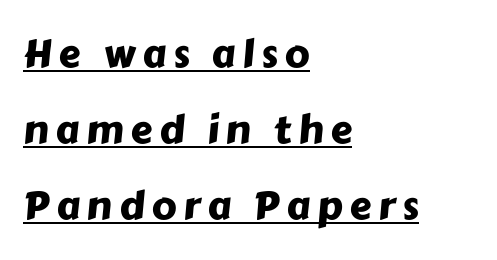
The image shows 39 px sans-serif type; set left-aligned, loose line spacing (1.95x), underlined; low stroke contrast and a medium x-height.
